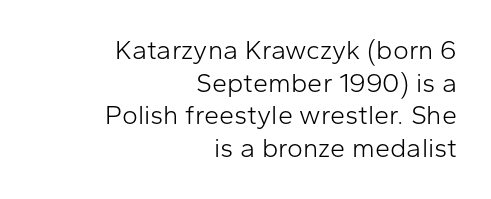
Q: Is the text bold? A: No.
Q: Is the text italic (slanted)? A: No, it is upright.
Q: Is the text underlined? A: No.
Q: How is the paragraph aligned? A: Right-aligned.
Q: Is the spacing between letters normal or unusually wide? A: Normal.
